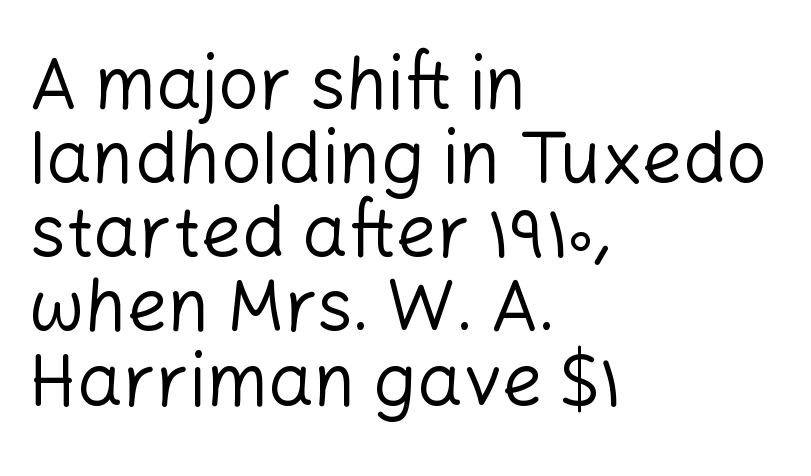
Quick note: not italic, upright. The strip under each line holds only bare page. Caption: multi-line text, flush left, ragged right. Quick note: interline space is minimal. Check where the strokes stop: nothing finishes them off — pure sans. Bold? No — there's no thickening of the strokes.
